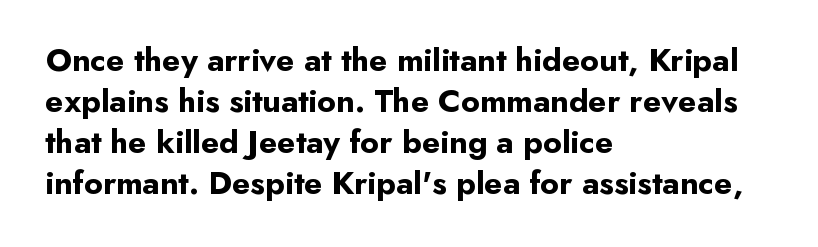
Q: Is the text bold? A: Yes.
Q: Is the text italic (slanted)? A: No, it is upright.
Q: Is the typeface a serif or a sans-serif typeface? A: Sans-serif.
Q: Is the text underlined? A: No.
Q: How is the paragraph aligned? A: Left-aligned.
Q: Is the spacing between letters normal or unusually wide? A: Normal.
Q: Width (condensed, normal, or wide)? A: Normal.
Q: Stroke contrast? A: Low.
Q: x-height? A: Small.
Q: Monospaced? A: No.
